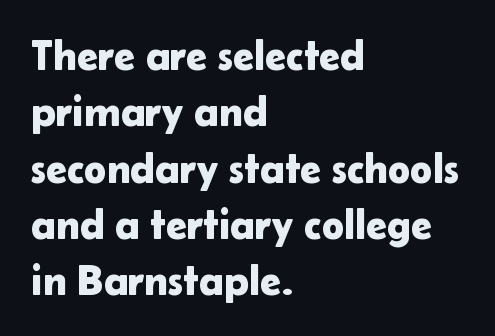
Q: Is the text italic (slanted)? A: No, it is upright.
Q: Is the typeface a serif or a sans-serif typeface? A: Sans-serif.
Q: Is the text underlined? A: No.
Q: How is the paragraph aligned? A: Left-aligned.
Q: Is the spacing between letters normal or unusually wide? A: Normal.
Q: Is the spacing between lines tight, normal or loose? A: Normal.
Q: Width (condensed, normal, or wide)? A: Normal.
Q: Stroke contrast? A: Low.
Q: x-height? A: Medium.
Q: Monospaced? A: No.
